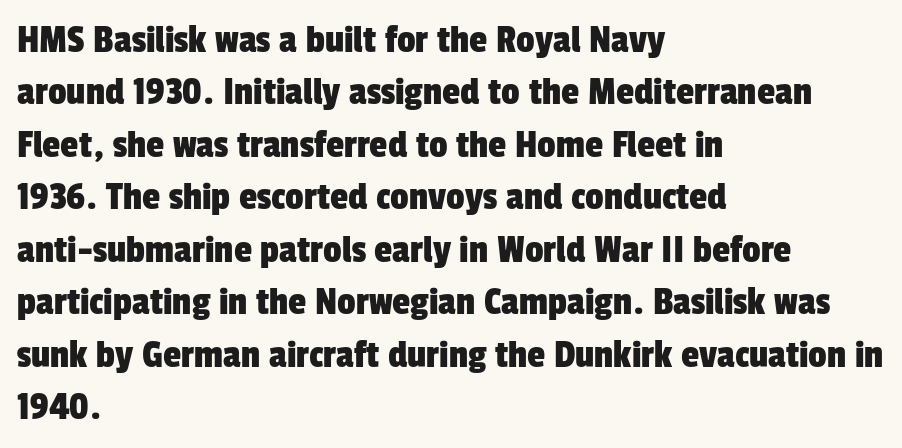
{"serif": "no", "width": "condensed", "stroke_contrast": "low", "x_height": "medium", "monospaced": "no", "underline": "no", "align": "left", "line_spacing": "normal", "line_spacing_ratio": 1.28, "letter_spacing": "normal", "letter_spacing_em": 0.0, "glyph_px": 41}
